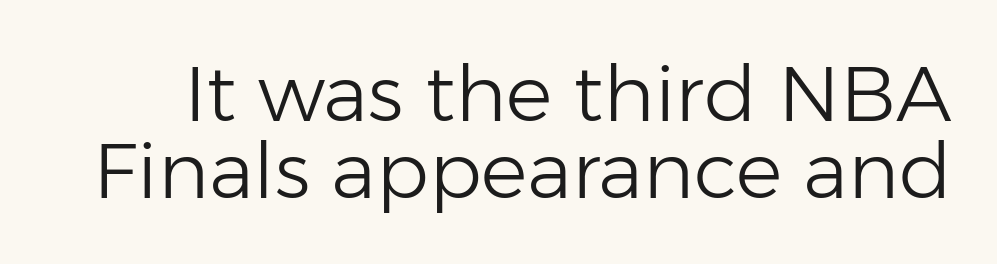
{"serif": "no", "italic": "no", "bold": "no", "weight": "light", "width": "normal", "stroke_contrast": "low", "x_height": "medium", "monospaced": "no", "underline": "no", "line_spacing": "tight", "line_spacing_ratio": 0.99, "letter_spacing": "normal", "letter_spacing_em": 0.0, "glyph_px": 78}
